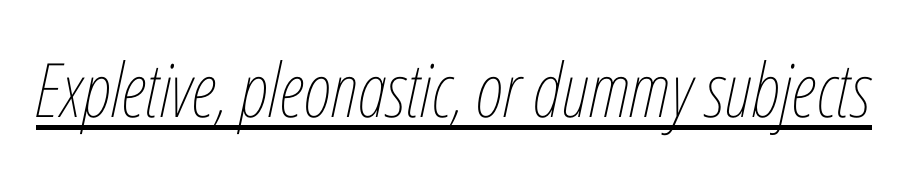
The typesetting does not lean heavy: it is not bold. Underlined type. Observe the lean: these are italic letterforms. Students, note that the glyphs here touch the page at normal intervals. The passage shown is typed in a proportional face where columns would drift.
